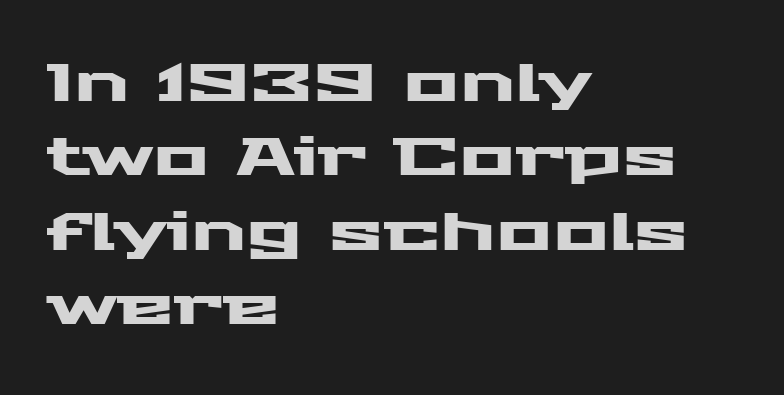
The image shows 52 px wide sans-serif type, upright; set left-aligned, normal line spacing (1.43x), normal letter spacing, not underlined; medium stroke contrast and a medium x-height.
